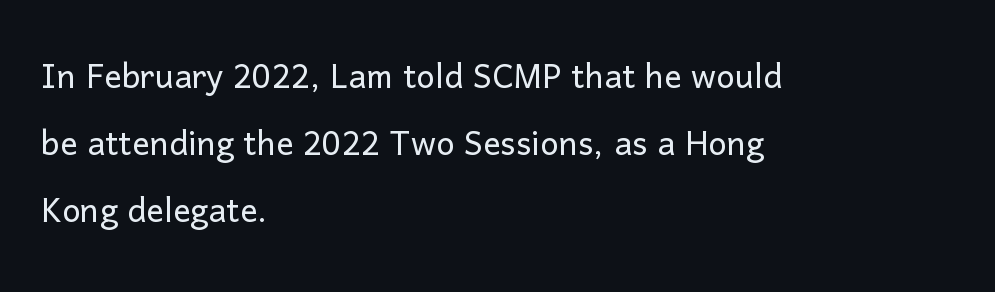
{"serif": "no", "italic": "no", "bold": "no", "weight": "light", "width": "normal", "stroke_contrast": "low", "x_height": "medium", "monospaced": "no", "underline": "no", "align": "left", "line_spacing": "normal", "line_spacing_ratio": 1.52, "letter_spacing": "normal", "letter_spacing_em": 0.0, "glyph_px": 44}
